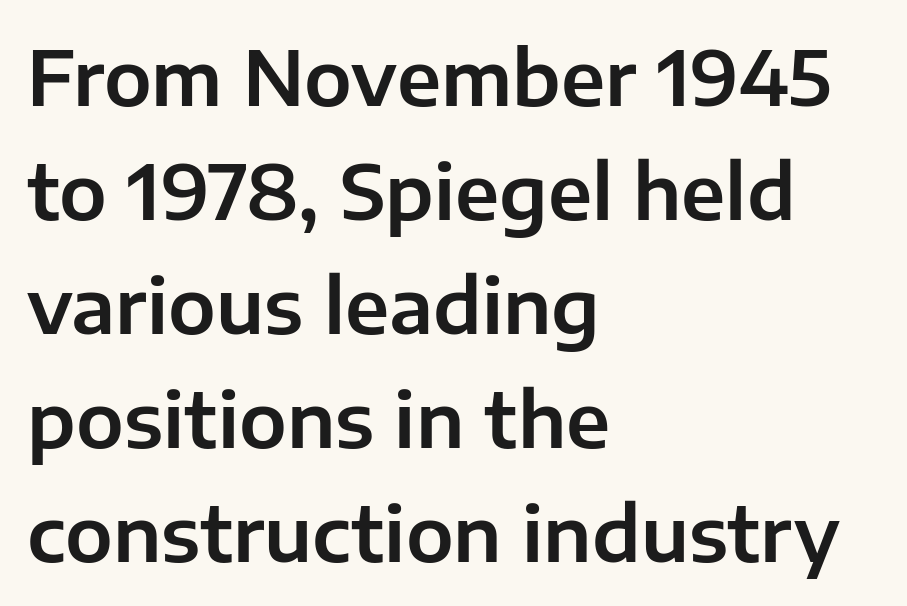
The image shows 76 px sans-serif type, upright; set left-aligned, normal line spacing (1.5x), normal letter spacing, not underlined; low stroke contrast and a medium x-height.
